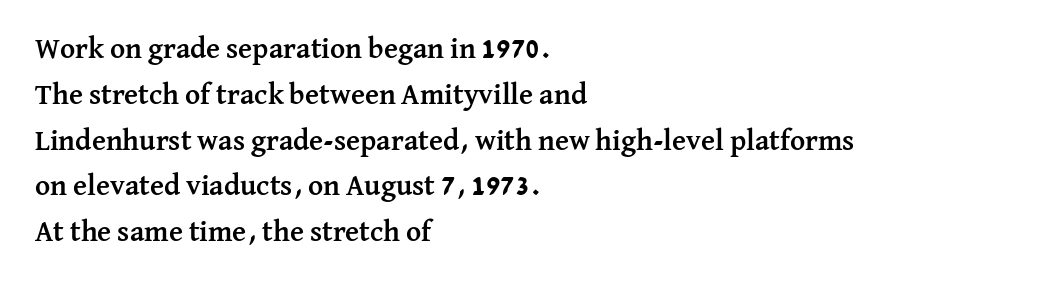
Italic: no, the glyphs are upright roman. Each line starts at the same left margin while the right side varies. Descenders hang freely into open space. Every letter is thick-stroked: bold, no question. Observe the serifs anchoring each vertical stroke in this sample. Line spacing here is normal.
